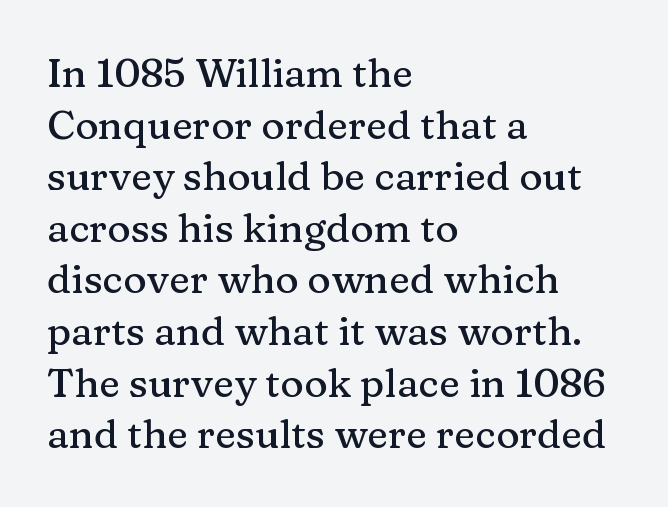
Q: Is the text italic (slanted)? A: No, it is upright.
Q: Is the typeface a serif or a sans-serif typeface? A: Serif.
Q: Is the text underlined? A: No.
Q: How is the paragraph aligned? A: Left-aligned.
Q: Is the spacing between letters normal or unusually wide? A: Normal.
Q: Is the spacing between lines tight, normal or loose? A: Normal.
Q: Width (condensed, normal, or wide)? A: Normal.
Q: Stroke contrast? A: Medium.
Q: x-height? A: Medium.
Q: Monospaced? A: No.
